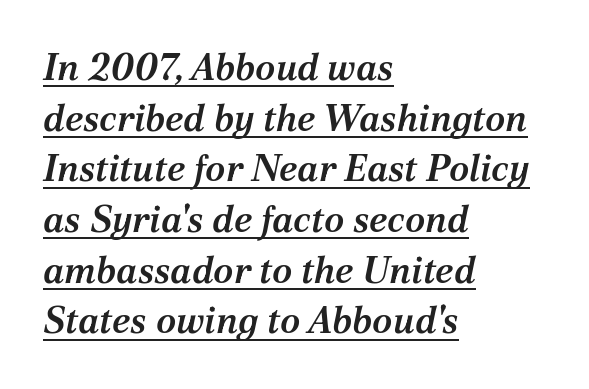
Q: Is the text bold? A: Semi-bold.
Q: Is the text italic (slanted)? A: Yes, it leans right by about 12 degrees.
Q: Is the typeface a serif or a sans-serif typeface? A: Serif.
Q: Is the text underlined? A: Yes.
Q: How is the paragraph aligned? A: Left-aligned.
Q: Is the spacing between letters normal or unusually wide? A: Normal.
Q: Is the spacing between lines tight, normal or loose? A: Normal.
Q: Width (condensed, normal, or wide)? A: Normal.
Q: Stroke contrast? A: Medium.
Q: x-height? A: Medium.
Q: Monospaced? A: No.
